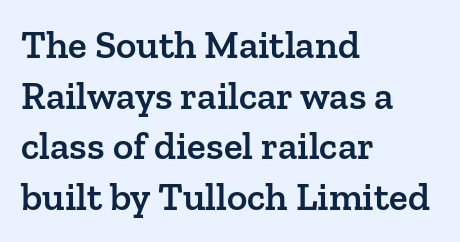
The image shows 39 px semibold serif type, upright; set left-aligned, normal line spacing (1.3x), normal letter spacing, not underlined; low stroke contrast and a medium x-height.
